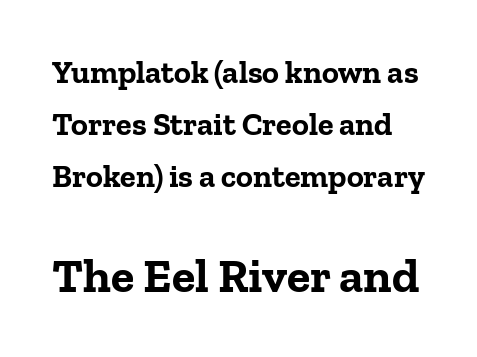
Q: Is the text bold? A: Yes.
Q: Is the text italic (slanted)? A: No, it is upright.
Q: Is the typeface a serif or a sans-serif typeface? A: Serif.
Q: Is the text underlined? A: No.
Q: Is the spacing between letters normal or unusually wide? A: Normal.
Q: Is the spacing between lines tight, normal or loose? A: Normal.
Q: Which block of text is set in a larger size, the first (top) or the second (bottom)? A: The second (bottom) one.
Q: Width (condensed, normal, or wide)? A: Normal.
Q: Stroke contrast? A: Low.
Q: x-height? A: Medium.
Q: Monospaced? A: No.
